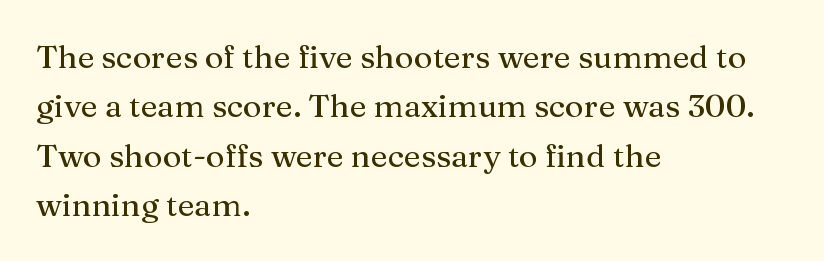
Q: Is the text italic (slanted)? A: No, it is upright.
Q: Is the typeface a serif or a sans-serif typeface? A: Serif.
Q: Is the text underlined? A: No.
Q: How is the paragraph aligned? A: Left-aligned.
Q: Is the spacing between letters normal or unusually wide? A: Normal.
Q: Is the spacing between lines tight, normal or loose? A: Normal.
Q: Width (condensed, normal, or wide)? A: Normal.
Q: Stroke contrast? A: Medium.
Q: x-height? A: Medium.
Q: Monospaced? A: No.
